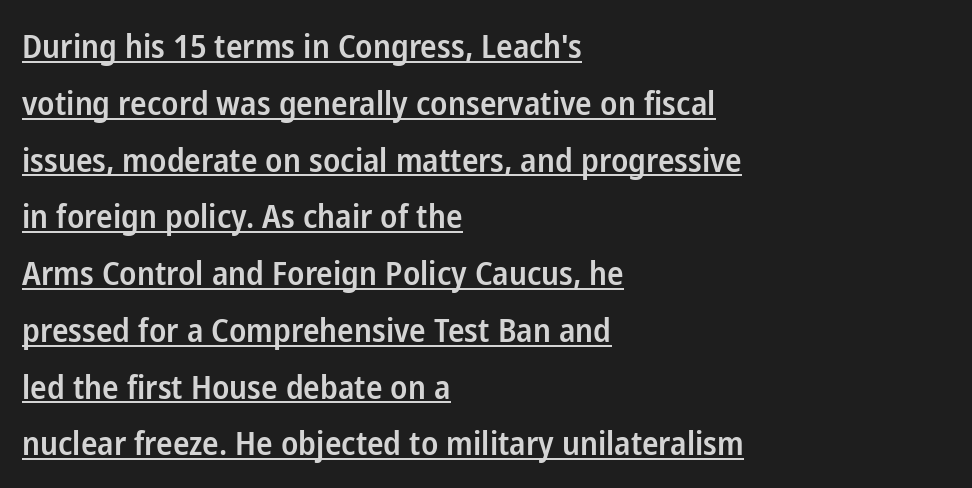
Q: Is the text bold? A: Semi-bold.
Q: Is the text italic (slanted)? A: No, it is upright.
Q: Is the typeface a serif or a sans-serif typeface? A: Sans-serif.
Q: Is the text underlined? A: Yes.
Q: How is the paragraph aligned? A: Left-aligned.
Q: Is the spacing between letters normal or unusually wide? A: Normal.
Q: Width (condensed, normal, or wide)? A: Condensed.
Q: Stroke contrast? A: Low.
Q: x-height? A: Medium.
Q: Monospaced? A: No.
